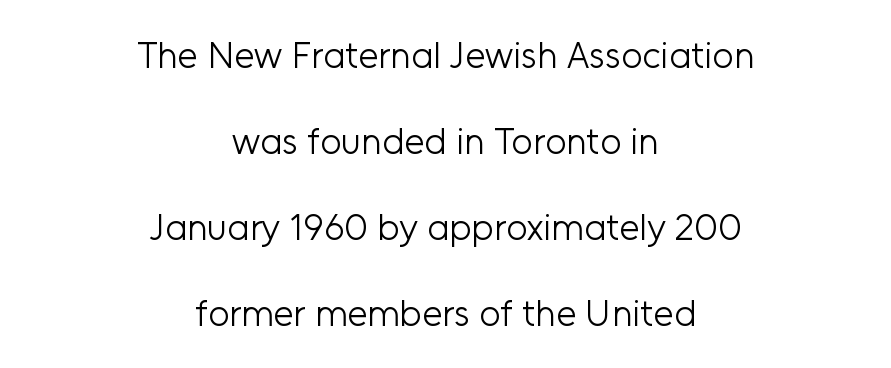
{"serif": "no", "italic": "no", "bold": "no", "weight": "light", "width": "normal", "stroke_contrast": "low", "x_height": "medium", "monospaced": "no", "underline": "no", "align": "center", "line_spacing": "loose", "line_spacing_ratio": 2.32, "letter_spacing": "normal", "letter_spacing_em": 0.0, "glyph_px": 37}
